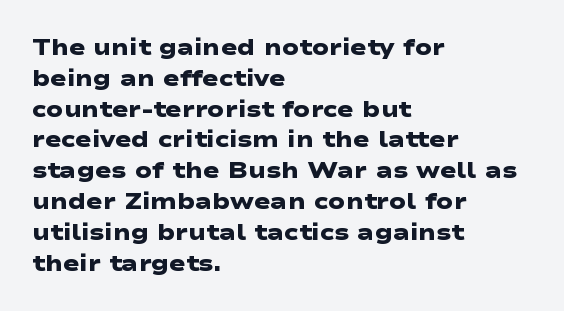
Q: Is the text bold? A: Yes.
Q: Is the text underlined? A: No.
Q: How is the paragraph aligned? A: Left-aligned.
Q: Is the spacing between letters normal or unusually wide? A: Normal.
Q: Is the spacing between lines tight, normal or loose? A: Normal.
